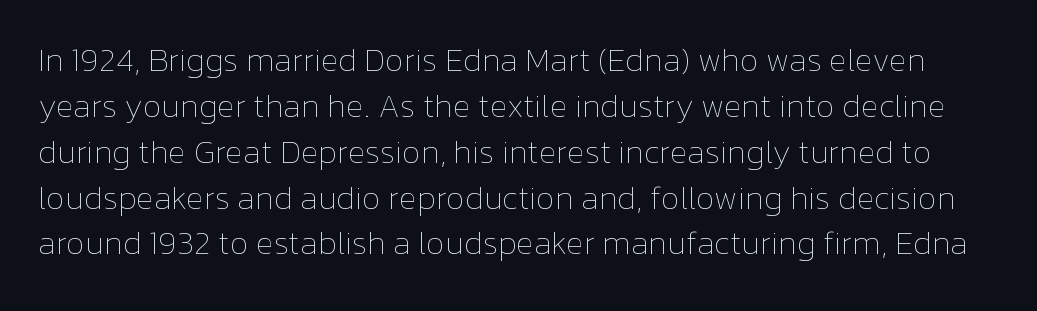
{"italic": "no", "bold": "no", "weight": "thin", "width": "normal", "stroke_contrast": "low", "x_height": "medium", "monospaced": "no", "underline": "no", "line_spacing": "normal", "line_spacing_ratio": 1.39, "letter_spacing": "normal", "letter_spacing_em": 0.0, "glyph_px": 33}
